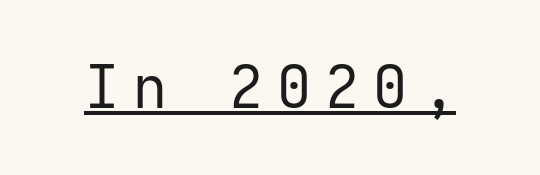
These characters rest on top of a visible drawn line. The face used here is a sans, in the tradition of grotesques and geometrics. Stroke mass is kept to a normal reading level or below. This sample has the even, mechanical cadence of fixed-width lettering. Nope, not italic — everything's standing straight.
